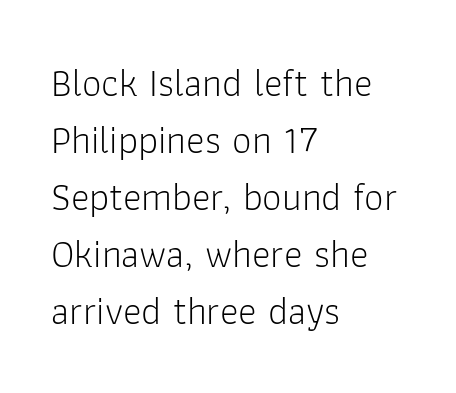
Q: Is the text bold? A: No.
Q: Is the text italic (slanted)? A: No, it is upright.
Q: Is the typeface a serif or a sans-serif typeface? A: Sans-serif.
Q: Is the text underlined? A: No.
Q: How is the paragraph aligned? A: Left-aligned.
Q: Is the spacing between letters normal or unusually wide? A: Normal.
Q: Is the spacing between lines tight, normal or loose? A: Normal.
Q: Width (condensed, normal, or wide)? A: Normal.
Q: Stroke contrast? A: Low.
Q: x-height? A: Medium.
Q: Monospaced? A: No.
